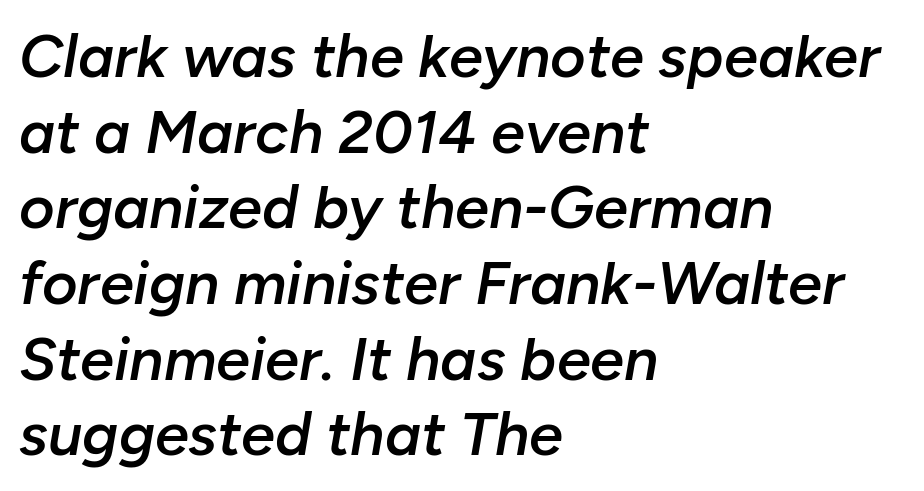
What weight is shown? A semibold, between regular and bold. Default kerning and tracking; the words read as compact shapes. The string is rendered with underlining switched off. These lines stack with their left ends in a neat column. The font's italic variant was chosen for this text. The face used here is proportionally spaced, like ordinary book or web type.
